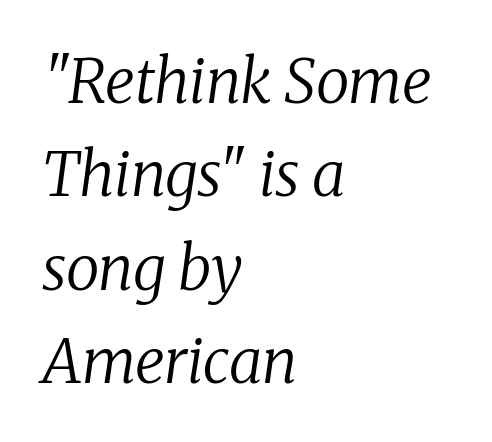
Q: Is the text bold? A: No.
Q: Is the text italic (slanted)? A: Yes, it leans right by about 8 degrees.
Q: Is the typeface a serif or a sans-serif typeface? A: Serif.
Q: Is the text underlined? A: No.
Q: How is the paragraph aligned? A: Left-aligned.
Q: Is the spacing between letters normal or unusually wide? A: Normal.
Q: Is the spacing between lines tight, normal or loose? A: Normal.
Q: Width (condensed, normal, or wide)? A: Normal.
Q: Stroke contrast? A: Low.
Q: x-height? A: Medium.
Q: Monospaced? A: No.
